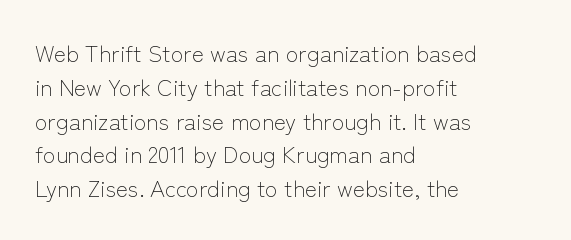
The image shows 23 px text type, upright; set left-aligned, normal line spacing (1.47x), normal letter spacing, not underlined.
